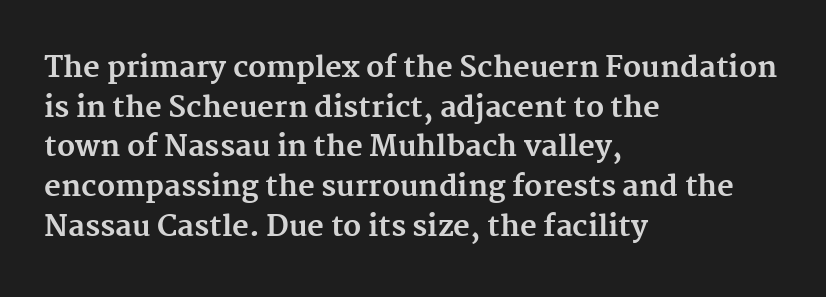
{"serif": "yes", "italic": "no", "bold": "yes", "weight": "bold", "width": "normal", "stroke_contrast": "medium", "x_height": "medium", "monospaced": "no", "underline": "no", "align": "left", "line_spacing": "normal", "line_spacing_ratio": 1.37, "letter_spacing": "normal", "letter_spacing_em": 0.0, "glyph_px": 29}
